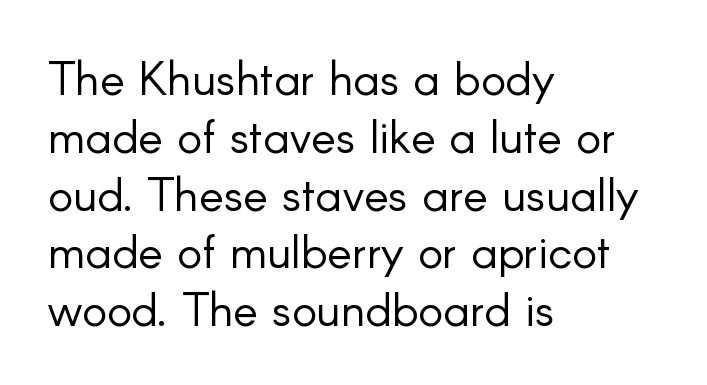
Is the type heavy? It reads as light-to-regular instead. The letters sit at their default tracking, neither squeezed nor spread. The specimen omits any rule beneath the text block's lines. Leftover space on each line is placed entirely after the last word. Looks like regular typesetting: each glyph gets only the width it needs.
